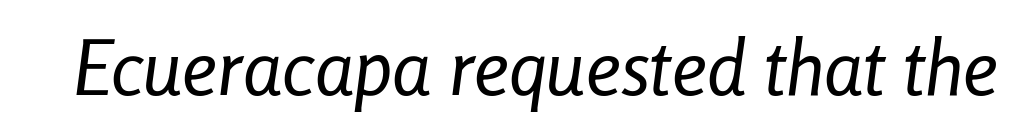
{"italic": "yes", "lean": "right", "slant_degrees": 8, "bold": "no", "weight": "regular", "width": "condensed", "stroke_contrast": "low", "x_height": "medium", "monospaced": "no", "underline": "no", "letter_spacing": "normal", "letter_spacing_em": 0.0, "glyph_px": 77}
